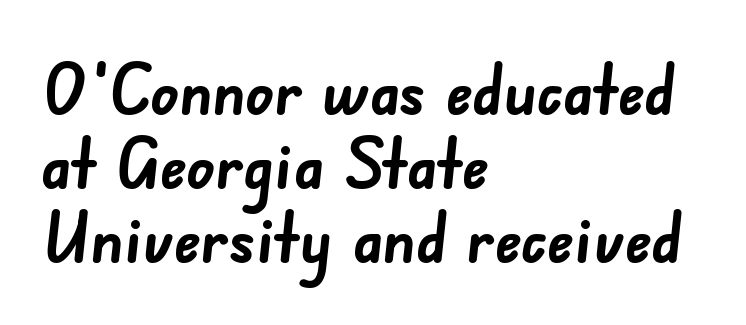
The image shows 70 px semibold sans-serif type; set left-aligned, tight line spacing (1.06x), normal letter spacing, not underlined; low stroke contrast and a small x-height.
